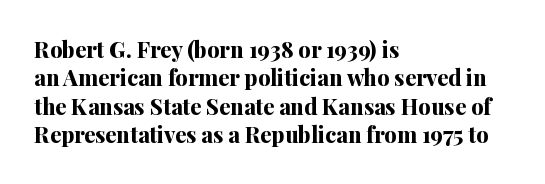
{"italic": "no", "bold": "yes", "underline": "no", "align": "left", "line_spacing": "normal", "line_spacing_ratio": 1.29, "letter_spacing": "normal", "letter_spacing_em": 0.0, "glyph_px": 22}
